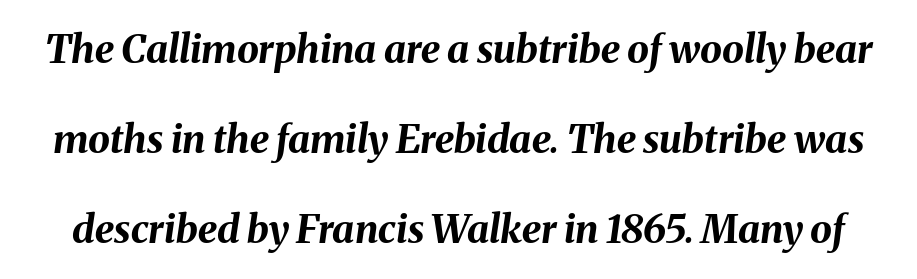
{"italic": "yes", "lean": "right", "slant_degrees": 8, "bold": "yes", "weight": "bold", "width": "normal", "stroke_contrast": "medium", "x_height": "medium", "monospaced": "no", "underline": "no", "line_spacing": "loose", "line_spacing_ratio": 2.31, "letter_spacing": "normal", "letter_spacing_em": 0.0, "glyph_px": 39}
